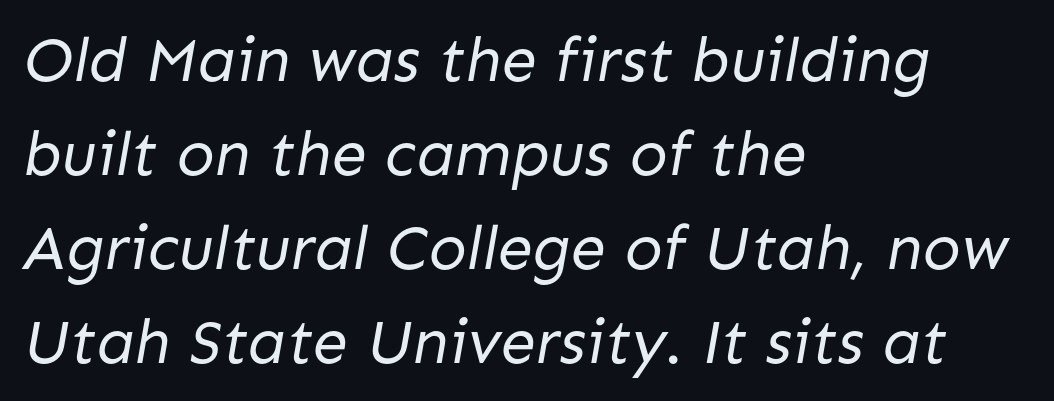
The image shows 63 px regular-weight sans-serif type; set left-aligned, normal line spacing (1.49x), normal letter spacing, not underlined; low stroke contrast and a medium x-height.
